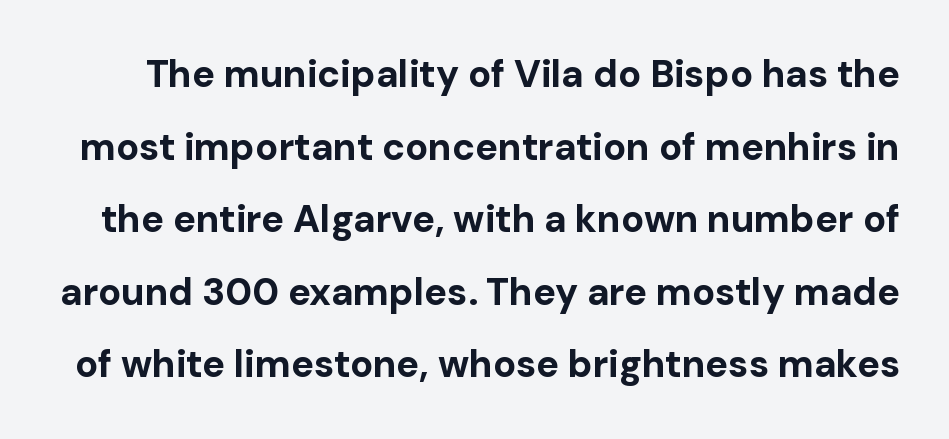
Q: Is the text bold? A: Yes.
Q: Is the text italic (slanted)? A: No, it is upright.
Q: Is the typeface a serif or a sans-serif typeface? A: Sans-serif.
Q: Is the text underlined? A: No.
Q: Is the spacing between letters normal or unusually wide? A: Normal.
Q: Is the spacing between lines tight, normal or loose? A: Loose.
Q: Width (condensed, normal, or wide)? A: Normal.
Q: Stroke contrast? A: Low.
Q: x-height? A: Medium.
Q: Monospaced? A: No.
